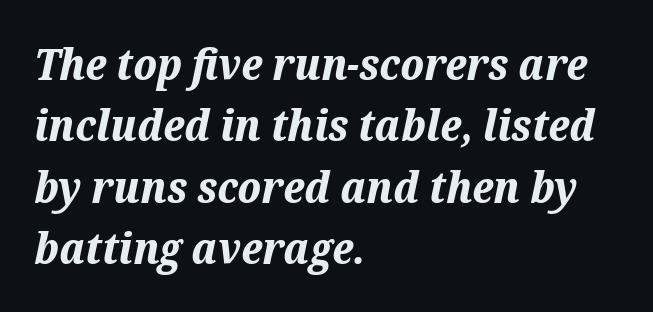
Nobody touched the tracking dial on this one. Only glyphs here, with clear space below each row. Leading matches the norm, producing a regular column. The paragraph shown leans on its left margin. You could not count columns in this text — the font is proportionally spaced.
